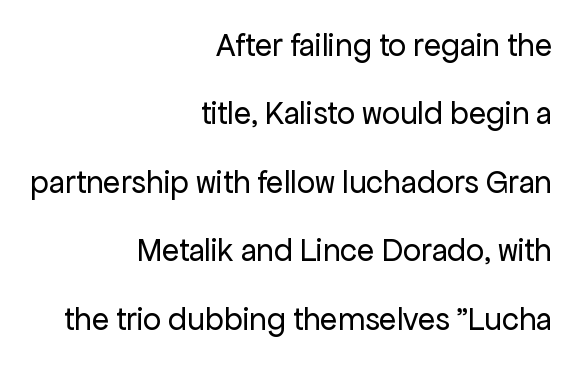
The image shows 32 px regular-weight sans-serif type, upright; set right-aligned, loose line spacing (2.14x), normal letter spacing, not underlined; low stroke contrast and a medium x-height.
